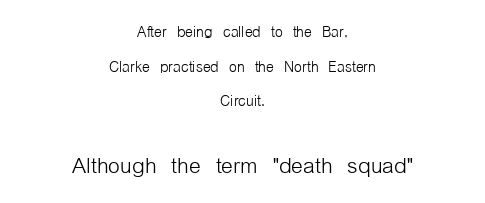
Letterform terminals end flat and unadorned throughout the passage. The rendering uses natural spacing where letterforms have individual widths. Every character sits straight up, as roman type does. This rendering leaves character spacing at its baseline value. The whitespace from short lines is split evenly between both sides. A quiet, ordinary-to-light weight characterises the typeface.
